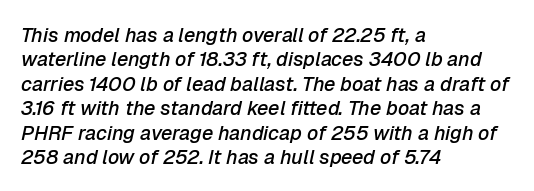
Which margin do the lines hug? The left one — the right edge is uneven. Unmarked baselines from the first word to the last. Is the letter spacing exaggerated? No — it looks like the ordinary default. Heft: intermediate — a semibold. The axis of the letterforms is tilted away from vertical.
